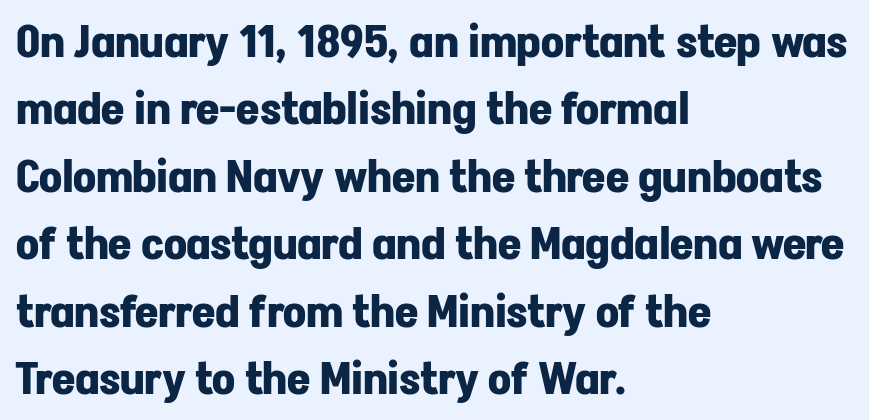
{"serif": "no", "italic": "no", "bold": "yes", "weight": "bold", "width": "normal", "stroke_contrast": "low", "x_height": "medium", "monospaced": "no", "underline": "no", "align": "left", "line_spacing": "normal", "line_spacing_ratio": 1.5, "letter_spacing": "normal", "letter_spacing_em": 0.0, "glyph_px": 45}
